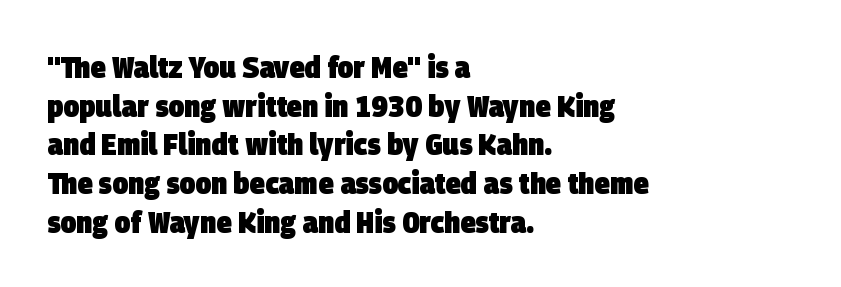
{"serif": "no", "bold": "yes", "weight": "heavy", "width": "condensed", "stroke_contrast": "low", "x_height": "large", "monospaced": "no", "underline": "no", "align": "left", "line_spacing": "normal", "line_spacing_ratio": 1.25, "letter_spacing": "normal", "letter_spacing_em": 0.0, "glyph_px": 31}
